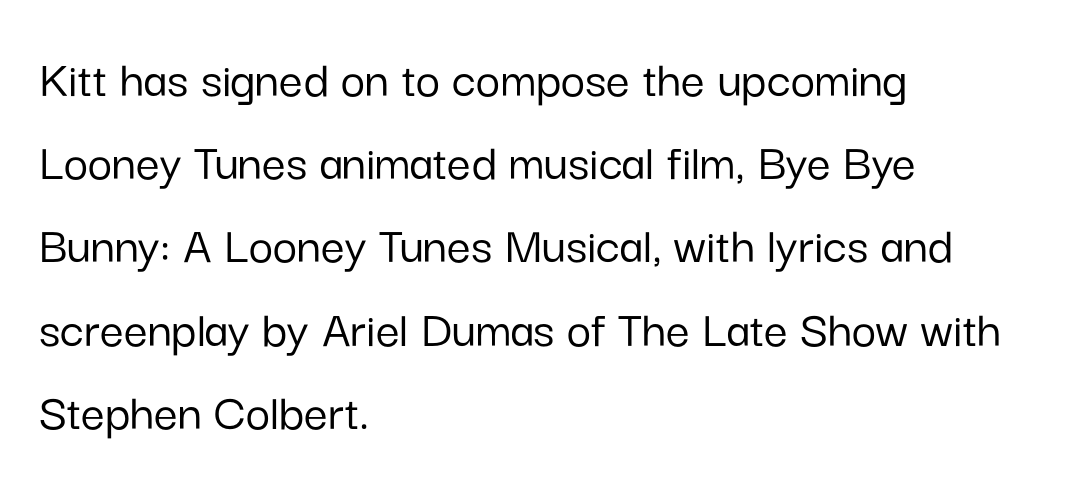
{"serif": "no", "italic": "no", "width": "normal", "stroke_contrast": "low", "x_height": "medium", "monospaced": "no", "underline": "no", "align": "left", "line_spacing": "normal", "line_spacing_ratio": 1.57, "letter_spacing": "normal", "letter_spacing_em": 0.0, "glyph_px": 53}
